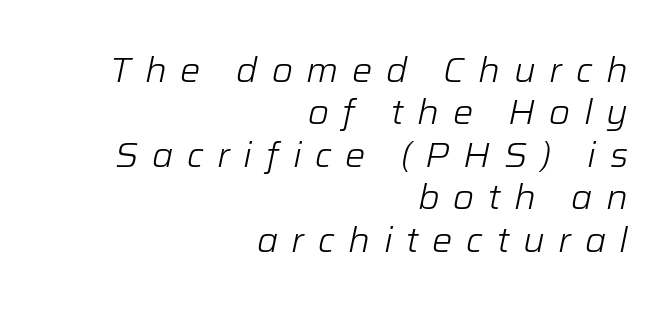
Q: Is the text bold? A: No.
Q: Is the text italic (slanted)? A: Yes, it leans right by about 12 degrees.
Q: Is the text underlined? A: No.
Q: How is the paragraph aligned? A: Right-aligned.
Q: Is the spacing between letters normal or unusually wide? A: Unusually wide.
Q: Is the spacing between lines tight, normal or loose? A: Normal.
Q: Width (condensed, normal, or wide)? A: Normal.
Q: Stroke contrast? A: Low.
Q: x-height? A: Medium.
Q: Monospaced? A: No.
